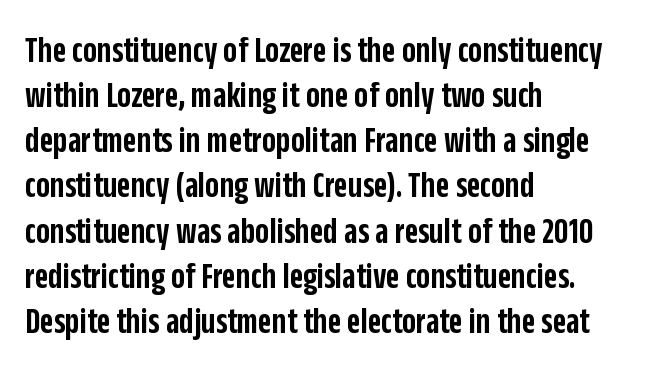
{"serif": "no", "italic": "no", "bold": "semi", "weight": "semibold", "width": "condensed", "stroke_contrast": "low", "x_height": "large", "monospaced": "no", "underline": "no", "align": "left", "line_spacing_ratio": 1.22, "letter_spacing": "normal", "letter_spacing_em": 0.0, "glyph_px": 37}
